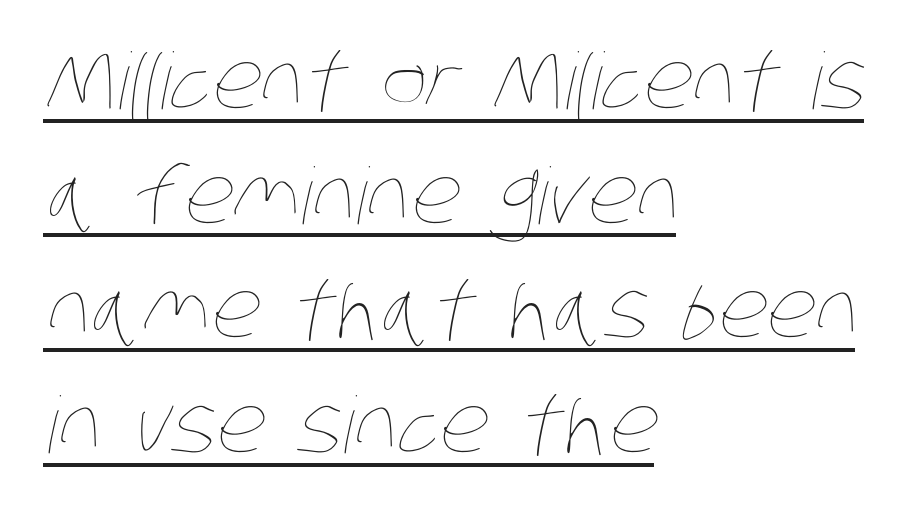
{"bold": "no", "weight": "thin", "width": "condensed", "stroke_contrast": "low", "x_height": "large", "monospaced": "no", "underline": "yes", "align": "left", "line_spacing": "normal", "line_spacing_ratio": 1.47, "letter_spacing": "normal", "letter_spacing_em": 0.0, "glyph_px": 78}
